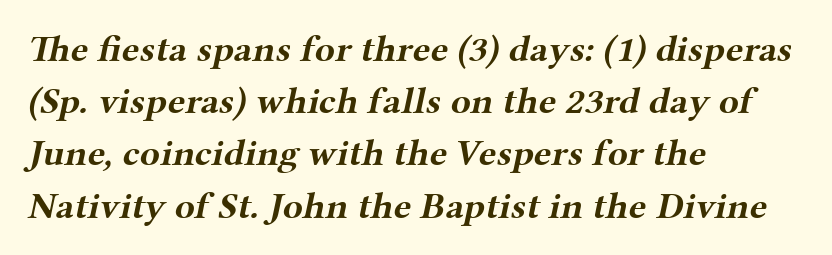
Q: Is the text bold? A: Yes.
Q: Is the typeface a serif or a sans-serif typeface? A: Serif.
Q: Is the text underlined? A: No.
Q: How is the paragraph aligned? A: Left-aligned.
Q: Is the spacing between letters normal or unusually wide? A: Normal.
Q: Is the spacing between lines tight, normal or loose? A: Normal.
Q: Width (condensed, normal, or wide)? A: Wide.
Q: Stroke contrast? A: Medium.
Q: x-height? A: Medium.
Q: Monospaced? A: No.
